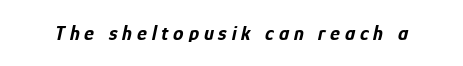
{"italic": "yes", "lean": "right", "slant_degrees": 12, "bold": "yes", "underline": "no", "letter_spacing": "wide", "letter_spacing_em": 0.23, "glyph_px": 21}
